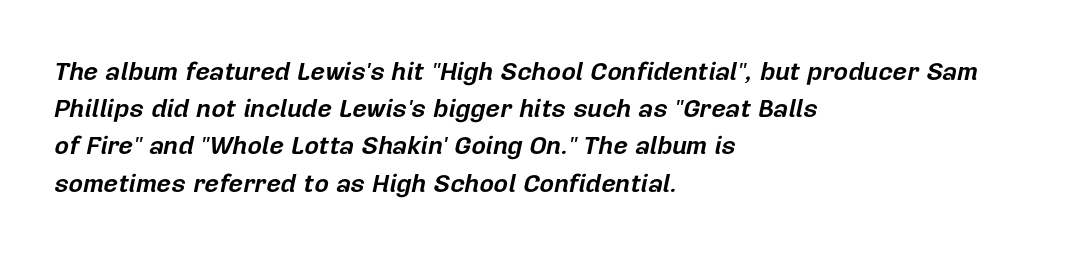
The image shows 25 px bold type, italic (leaning right); set left-aligned, normal line spacing (1.49x), normal letter spacing, not underlined.
